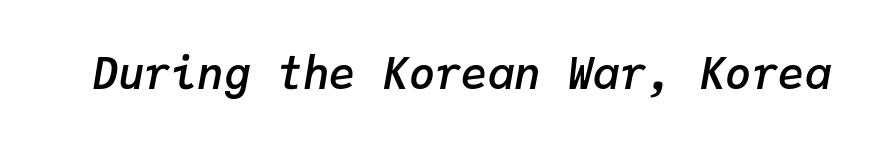
Q: Is the text bold? A: Semi-bold.
Q: Is the text italic (slanted)? A: Yes, it leans right by about 9 degrees.
Q: Is the text underlined? A: No.
Q: Is the spacing between letters normal or unusually wide? A: Normal.
Q: Width (condensed, normal, or wide)? A: Normal.
Q: Stroke contrast? A: Low.
Q: x-height? A: Medium.
Q: Monospaced? A: Yes.
